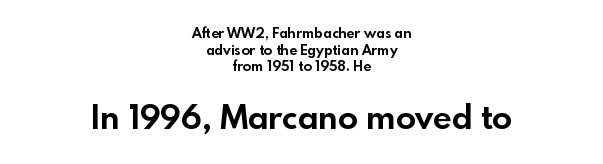
Q: Is the text bold? A: Yes.
Q: Is the text italic (slanted)? A: No, it is upright.
Q: Is the typeface a serif or a sans-serif typeface? A: Sans-serif.
Q: Is the text underlined? A: No.
Q: How is the paragraph aligned? A: Centered.
Q: Is the spacing between letters normal or unusually wide? A: Normal.
Q: Which block of text is set in a larger size, the first (top) or the second (bottom)? A: The second (bottom) one.
Q: Width (condensed, normal, or wide)? A: Normal.
Q: x-height? A: Small.
Q: Monospaced? A: No.
